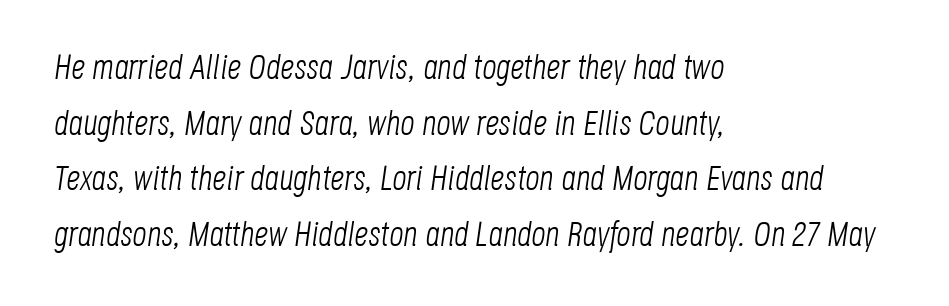
Observe the ordinary spacing: letters are neighbours, not strangers. The typography opts for an oblique posture over an upright one. Beneath every word, the page is bare. Each line starts at the same left margin while the right side varies. The rendering uses natural spacing where letterforms have individual widths.
